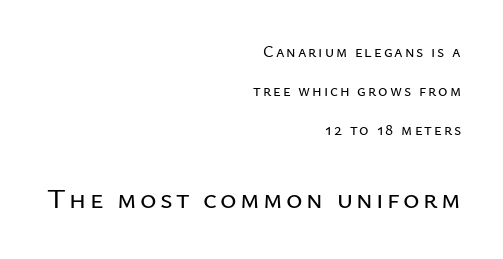
{"serif": "no", "italic": "no", "width": "normal", "stroke_contrast": "low", "x_height": "medium", "monospaced": "no", "underline": "no", "align": "right", "line_spacing": "loose", "line_spacing_ratio": 2.45, "larger_block": "second", "size_ratio": 1.75, "glyph_px": 28}
